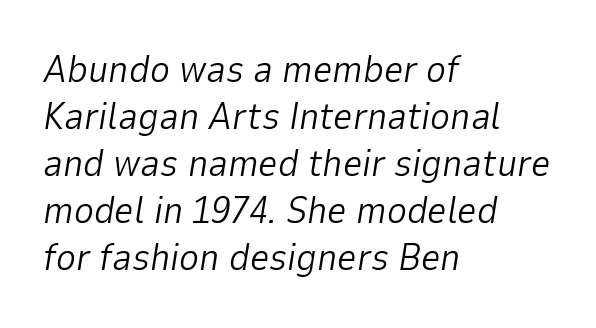
It's the slanting kind of type. Weight class: somewhere from thin through regular. This rendering features lettering with no underline. Is the block centered? No — it sits flush against the left margin.
